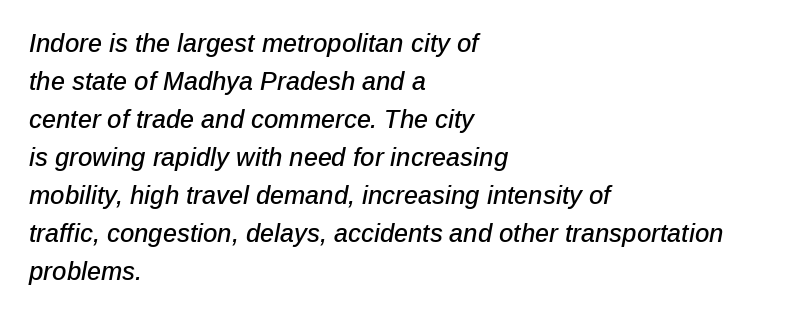
{"italic": "yes", "lean": "right", "slant_degrees": 12, "underline": "no", "align": "left", "line_spacing": "normal", "line_spacing_ratio": 1.52, "letter_spacing": "normal", "letter_spacing_em": 0.0, "glyph_px": 25}
